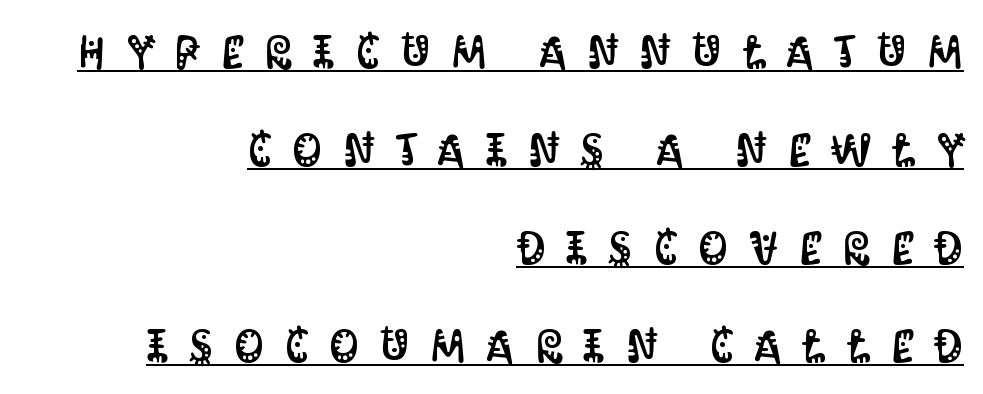
{"serif": "no", "italic": "no", "width": "condensed", "stroke_contrast": "medium", "x_height": "large", "monospaced": "no", "underline": "yes", "align": "right", "line_spacing": "loose", "line_spacing_ratio": 2.13, "letter_spacing": "wide", "letter_spacing_em": 0.46, "glyph_px": 46}
